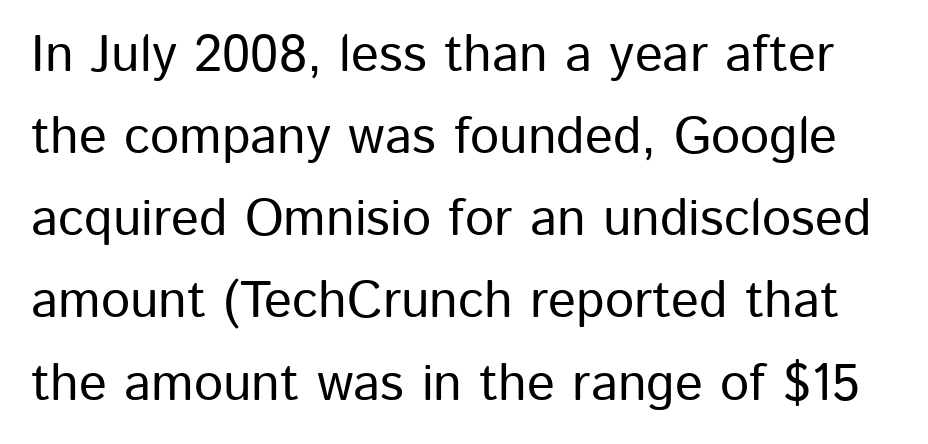
The image shows 52 px sans-serif type, upright; set normal line spacing (1.58x), normal letter spacing, not underlined; low stroke contrast and a medium x-height.
